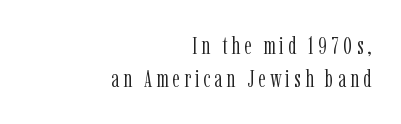
It's the straight-up-and-down kind of type. This reads as an unemphasized weight, regular at the heaviest. The gap between lines stays unmarked. A student would call this right alignment; a typographer would say flush right, rag left. The designer left line spacing at the default.
